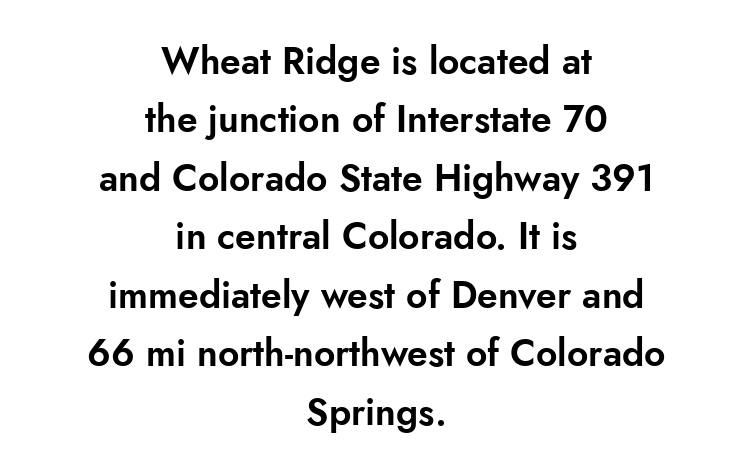
{"serif": "no", "italic": "no", "width": "normal", "stroke_contrast": "low", "x_height": "small", "monospaced": "no", "underline": "no", "align": "center", "line_spacing": "normal", "line_spacing_ratio": 1.58, "letter_spacing": "normal", "letter_spacing_em": 0.0, "glyph_px": 37}
